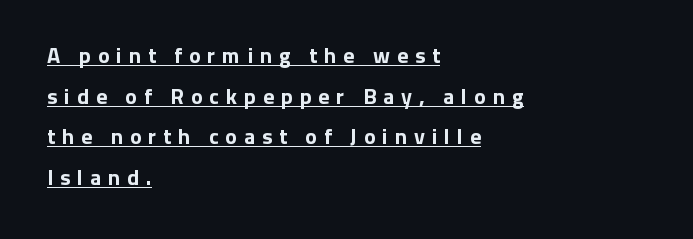
{"italic": "no", "bold": "yes", "underline": "yes", "align": "left", "line_spacing_ratio": 1.85, "letter_spacing": "wide", "letter_spacing_em": 0.31, "glyph_px": 22}
